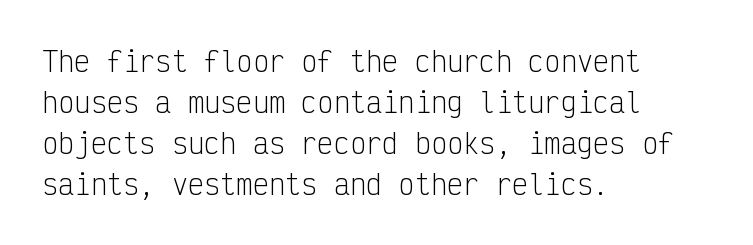
{"italic": "no", "bold": "no", "underline": "no", "align": "left", "line_spacing": "normal", "line_spacing_ratio": 1.52, "letter_spacing": "normal", "letter_spacing_em": 0.0, "glyph_px": 27}
